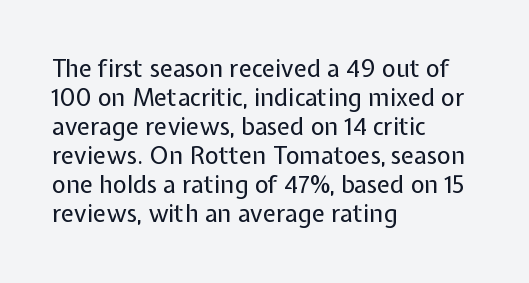
{"italic": "no", "bold": "no", "underline": "no", "align": "left", "line_spacing_ratio": 1.21, "letter_spacing": "normal", "letter_spacing_em": 0.0, "glyph_px": 24}
